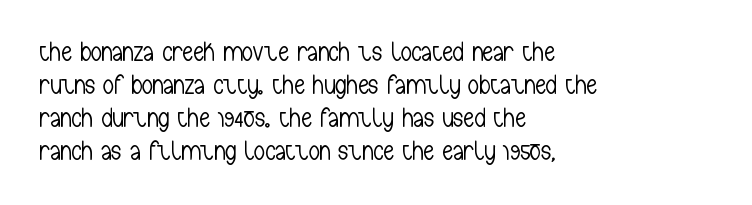
{"italic": "no", "bold": "no", "underline": "no", "align": "left", "line_spacing_ratio": 1.22, "letter_spacing": "normal", "letter_spacing_em": 0.0, "glyph_px": 27}
